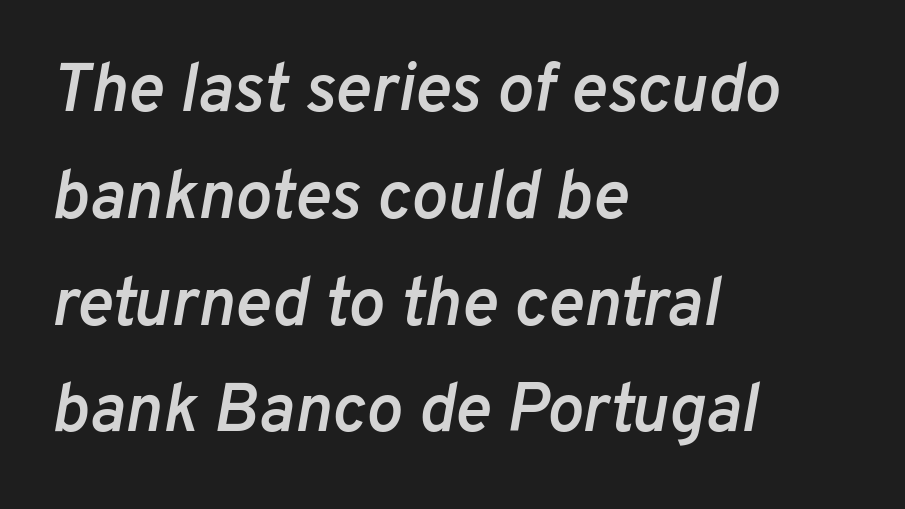
{"italic": "yes", "lean": "right", "slant_degrees": 10, "bold": "semi", "weight": "semibold", "width": "normal", "stroke_contrast": "low", "x_height": "medium", "monospaced": "no", "underline": "no", "align": "left", "line_spacing": "normal", "line_spacing_ratio": 1.57, "letter_spacing": "normal", "letter_spacing_em": 0.0, "glyph_px": 68}
